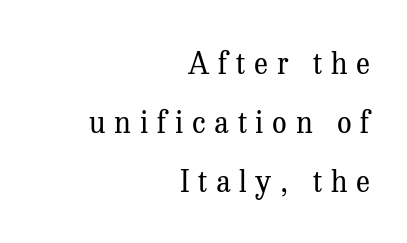
{"serif": "yes", "italic": "no", "bold": "no", "weight": "regular", "width": "normal", "stroke_contrast": "medium", "x_height": "medium", "monospaced": "no", "underline": "no", "align": "right", "line_spacing": "loose", "line_spacing_ratio": 2.04, "letter_spacing": "wide", "letter_spacing_em": 0.3, "glyph_px": 29}
